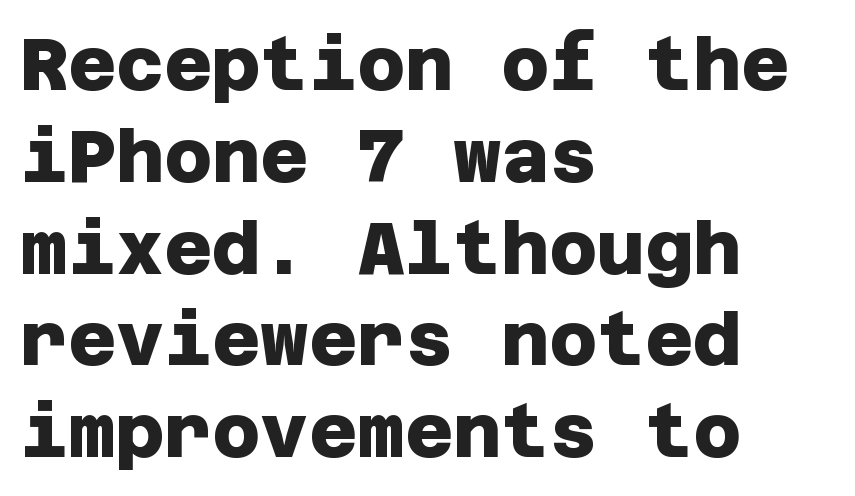
The image shows 74 px heavy sans-serif type; set left-aligned, line spacing 1.24x, normal letter spacing, not underlined; low stroke contrast and a large x-height.
